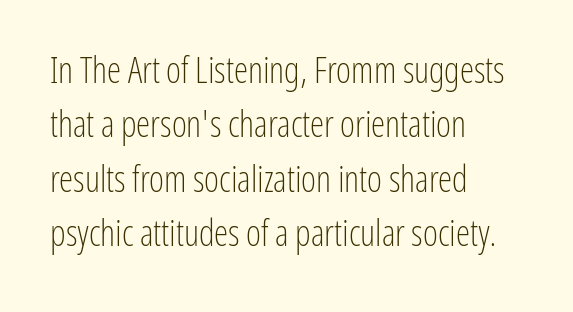
The image shows 36 px light, condensed sans-serif type, upright; set left-aligned, normal line spacing (1.51x), normal letter spacing, not underlined; low stroke contrast and a medium x-height.
